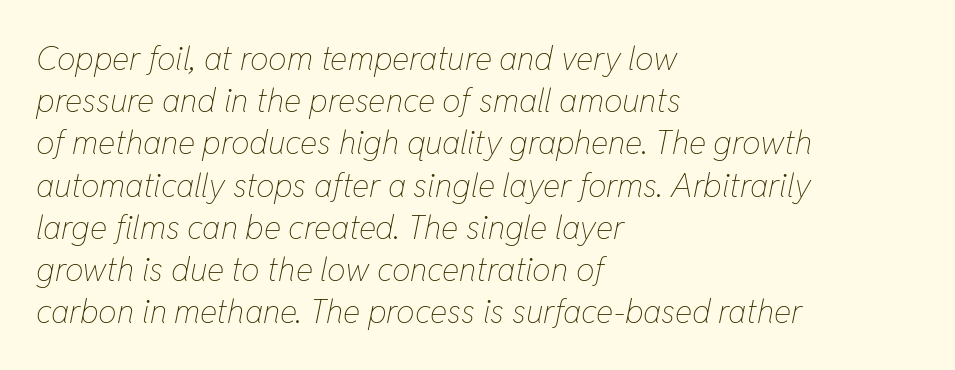
Q: Is the text bold? A: No.
Q: Is the text italic (slanted)? A: Yes, it leans right by about 11 degrees.
Q: Is the text underlined? A: No.
Q: How is the paragraph aligned? A: Left-aligned.
Q: Is the spacing between letters normal or unusually wide? A: Normal.
Q: Is the spacing between lines tight, normal or loose? A: Normal.
Q: Width (condensed, normal, or wide)? A: Condensed.
Q: Stroke contrast? A: Low.
Q: x-height? A: Medium.
Q: Monospaced? A: No.
